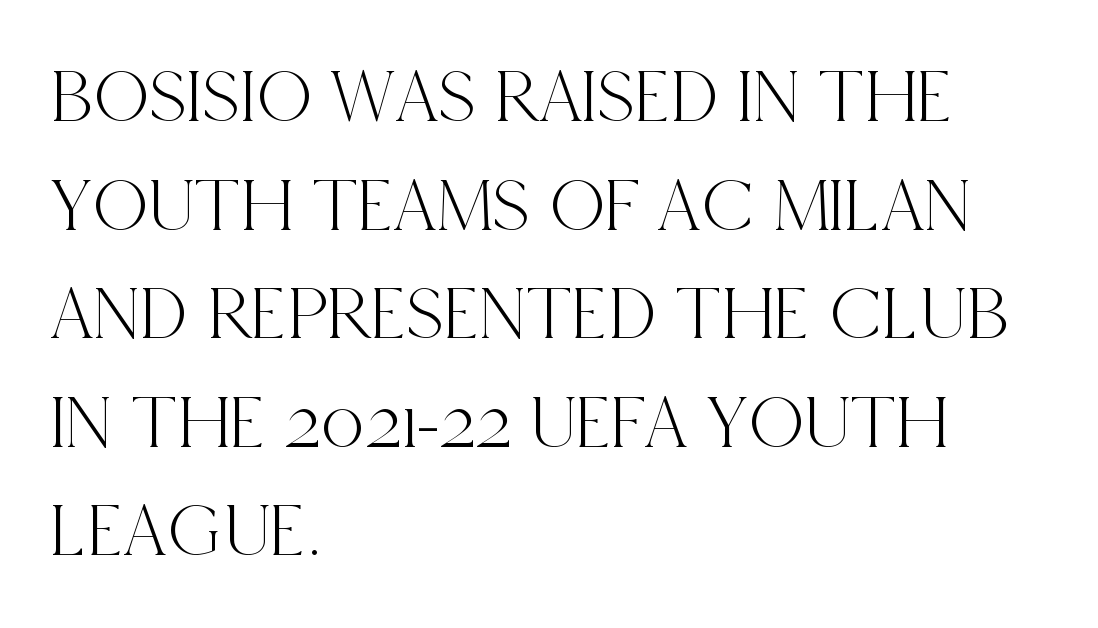
Italic: no, the glyphs are upright roman. Glyph-to-glyph distance matches everyday printed text. The paragraph has a hard left edge and a soft right edge. A typesetter would call this proportional, since set widths differ per character. Is there much room between lines? A standard amount, neither cramped nor airy. In terms of letterform style, serifs are clearly present.
